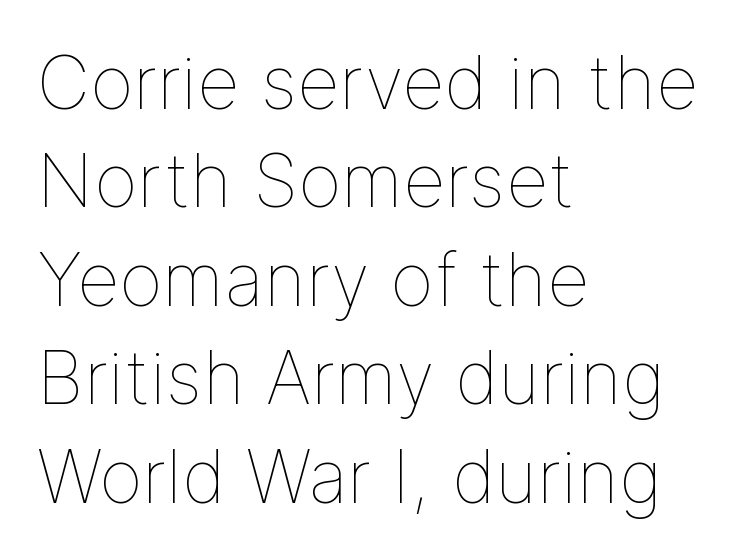
Q: Is the text bold? A: No.
Q: Is the text italic (slanted)? A: No, it is upright.
Q: Is the text underlined? A: No.
Q: How is the paragraph aligned? A: Left-aligned.
Q: Is the spacing between letters normal or unusually wide? A: Normal.
Q: Is the spacing between lines tight, normal or loose? A: Normal.
Q: Width (condensed, normal, or wide)? A: Normal.
Q: Stroke contrast? A: Low.
Q: x-height? A: Medium.
Q: Monospaced? A: No.
